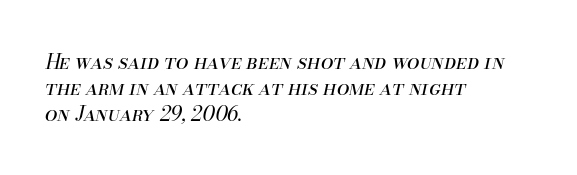
Q: Is the text bold? A: No.
Q: Is the text italic (slanted)? A: Yes, it leans right by about 13 degrees.
Q: Is the text underlined? A: No.
Q: How is the paragraph aligned? A: Left-aligned.
Q: Is the spacing between letters normal or unusually wide? A: Normal.
Q: Is the spacing between lines tight, normal or loose? A: Normal.
